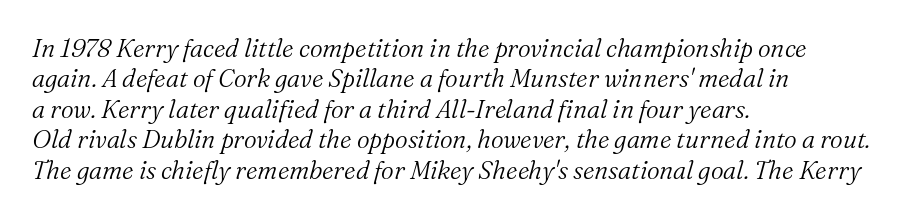
The image shows 25 px text type, italic (leaning right); set left-aligned, line spacing 1.22x, normal letter spacing, not underlined.
